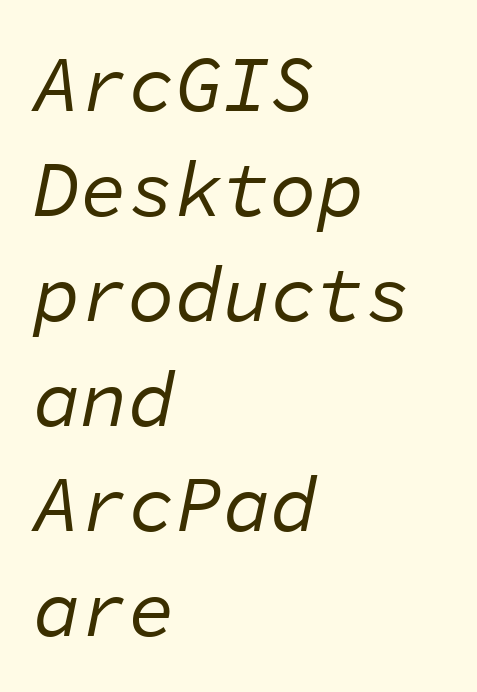
The image shows 79 px regular-weight type, italic (leaning right), monospaced; set left-aligned, normal line spacing (1.33x), normal letter spacing, not underlined; low stroke contrast and a medium x-height.
